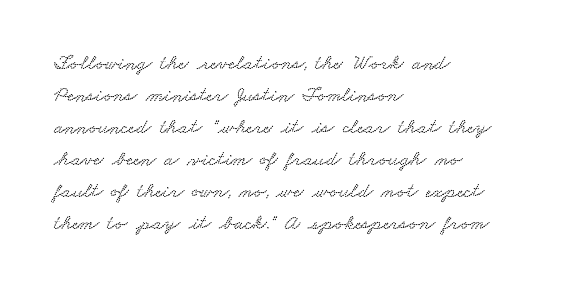
Q: Is the text underlined? A: No.
Q: How is the paragraph aligned? A: Left-aligned.
Q: Is the spacing between letters normal or unusually wide? A: Normal.
Q: Is the spacing between lines tight, normal or loose? A: Normal.
